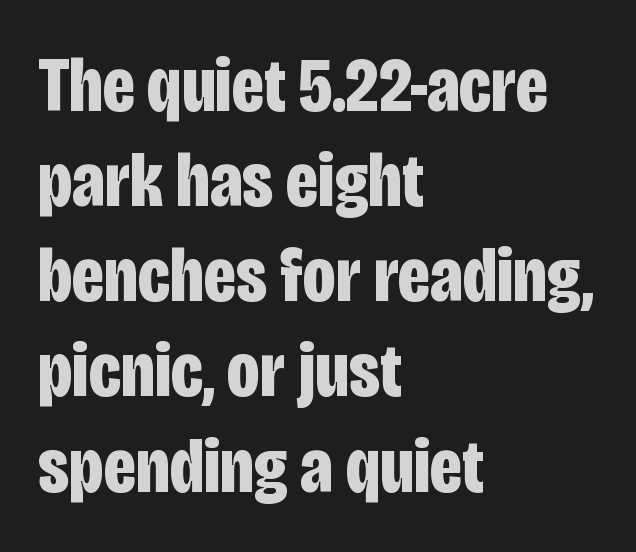
The image shows 78 px bold, condensed sans-serif type, upright; set left-aligned, line spacing 1.22x, normal letter spacing, not underlined; low stroke contrast and a large x-height.
